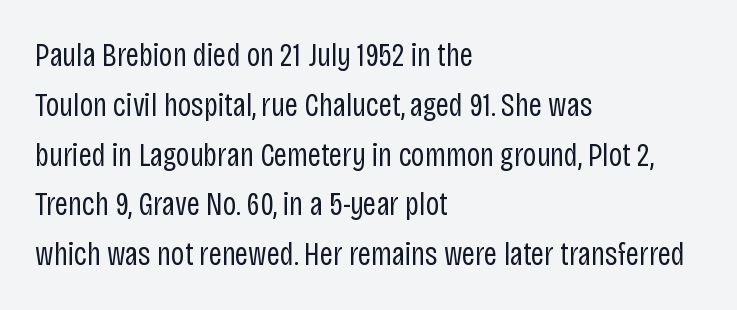
The image shows 33 px regular-weight, condensed sans-serif type, upright; set left-aligned, normal line spacing (1.51x), normal letter spacing, not underlined; low stroke contrast and a large x-height.
